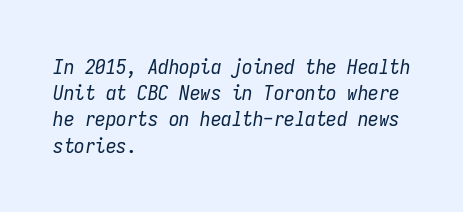
Q: Is the text bold? A: No.
Q: Is the text italic (slanted)? A: Yes, it leans right by about 9 degrees.
Q: Is the text underlined? A: No.
Q: How is the paragraph aligned? A: Left-aligned.
Q: Is the spacing between letters normal or unusually wide? A: Normal.
Q: Is the spacing between lines tight, normal or loose? A: Normal.
